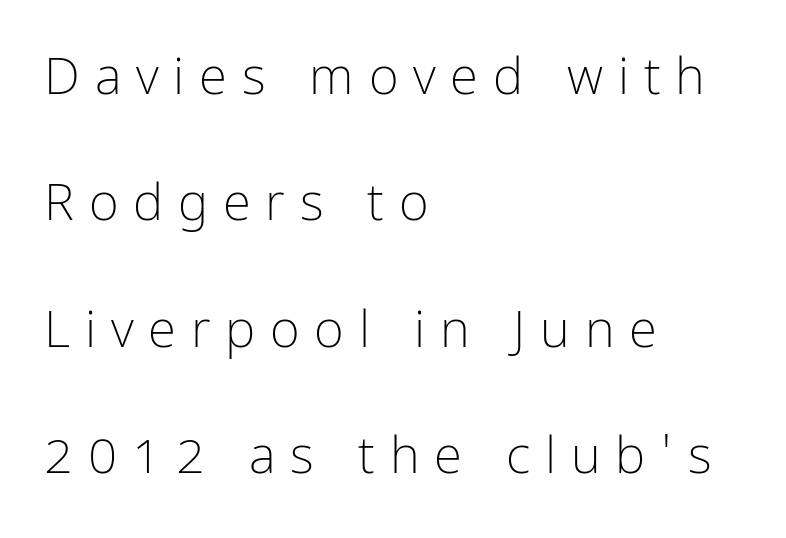
The tracking reads as deliberately expanded to a designer's eye. Words float on clear page, feet unadorned. These lines are composed in type without serifs. The lettering holds an erect, upright posture throughout.
